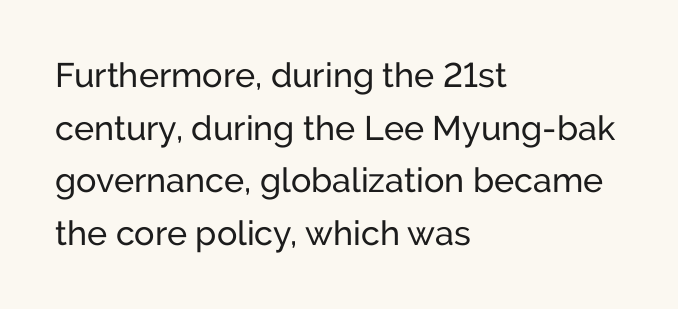
{"serif": "no", "italic": "no", "bold": "no", "weight": "regular", "width": "normal", "stroke_contrast": "low", "x_height": "medium", "monospaced": "no", "underline": "no", "align": "left", "line_spacing": "normal", "line_spacing_ratio": 1.55, "letter_spacing": "normal", "letter_spacing_em": 0.0, "glyph_px": 34}
